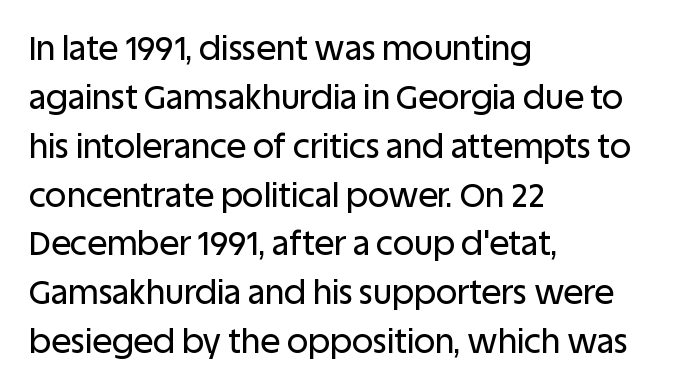
This block has exactly the height ordinary leading produces. The type is set solid horizontally, with unmodified tracking. Descenders are the only things crossing below the line. Line starts are locked; line ends wander.
